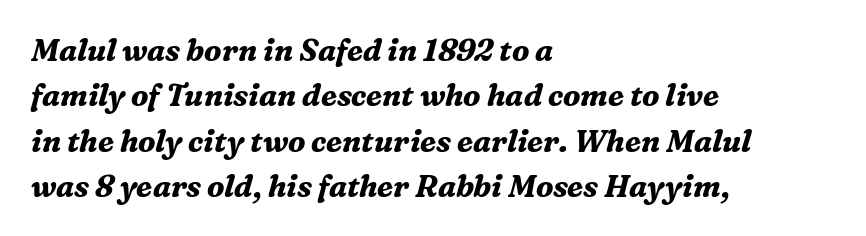
Q: Is the text bold? A: Yes.
Q: Is the text italic (slanted)? A: Yes, it leans right by about 16 degrees.
Q: Is the typeface a serif or a sans-serif typeface? A: Serif.
Q: Is the text underlined? A: No.
Q: How is the paragraph aligned? A: Left-aligned.
Q: Is the spacing between letters normal or unusually wide? A: Normal.
Q: Is the spacing between lines tight, normal or loose? A: Normal.
Q: Width (condensed, normal, or wide)? A: Normal.
Q: Stroke contrast? A: Medium.
Q: x-height? A: Medium.
Q: Monospaced? A: No.
